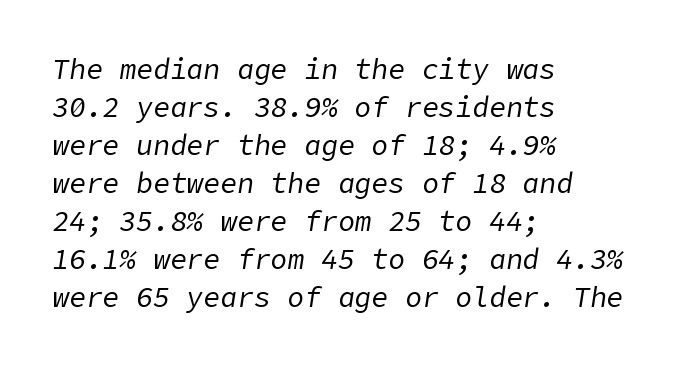
Q: Is the text bold? A: No.
Q: Is the text italic (slanted)? A: Yes, it leans right by about 9 degrees.
Q: Is the text underlined? A: No.
Q: How is the paragraph aligned? A: Left-aligned.
Q: Is the spacing between letters normal or unusually wide? A: Normal.
Q: Is the spacing between lines tight, normal or loose? A: Normal.
Q: Width (condensed, normal, or wide)? A: Normal.
Q: Stroke contrast? A: Low.
Q: x-height? A: Medium.
